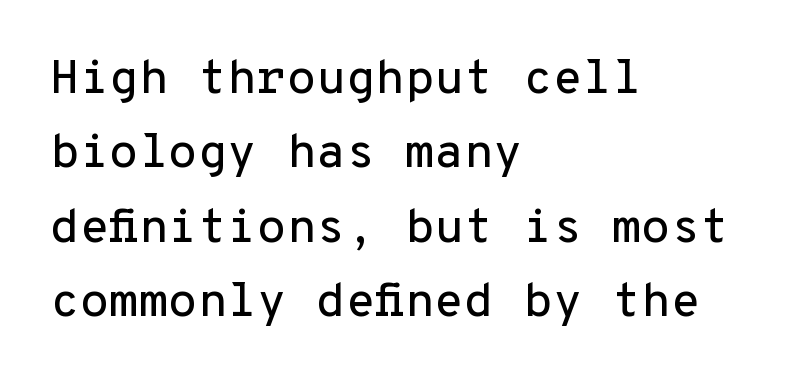
Posture: vertical. Lines of text with bare space underneath. The passage is arranged the way most books set body copy — flush left. The letters march in equal steps, a hallmark of fixed-pitch type. Summary of vertical rhythm: regular, with standard interline spacing.
